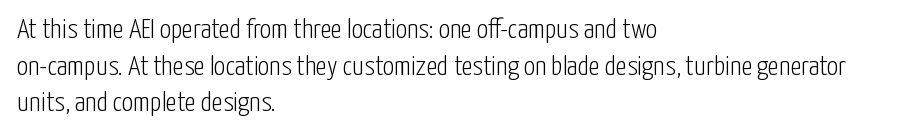
{"serif": "no", "italic": "no", "bold": "no", "weight": "light", "width": "condensed", "stroke_contrast": "low", "x_height": "medium", "monospaced": "no", "underline": "no", "align": "left", "line_spacing": "normal", "line_spacing_ratio": 1.31, "letter_spacing": "normal", "letter_spacing_em": 0.0, "glyph_px": 28}
